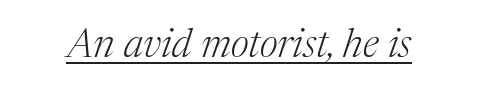
Q: Is the text bold? A: No.
Q: Is the text italic (slanted)? A: Yes, it leans right by about 17 degrees.
Q: Is the typeface a serif or a sans-serif typeface? A: Serif.
Q: Is the text underlined? A: Yes.
Q: Is the spacing between letters normal or unusually wide? A: Normal.
Q: Width (condensed, normal, or wide)? A: Normal.
Q: Stroke contrast? A: Medium.
Q: x-height? A: Medium.
Q: Monospaced? A: No.
